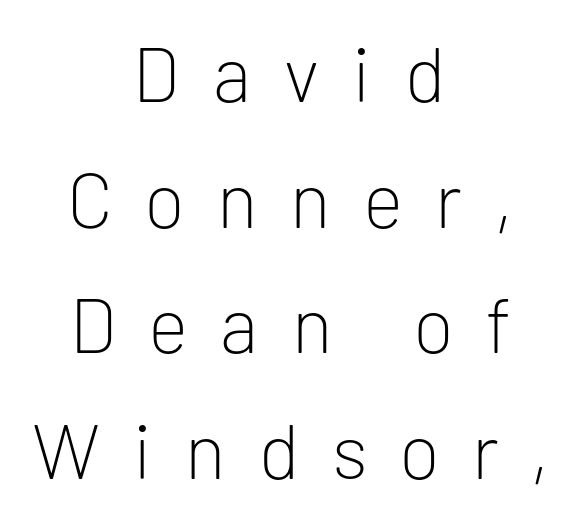
Q: Is the text bold? A: No.
Q: Is the text italic (slanted)? A: No, it is upright.
Q: Is the typeface a serif or a sans-serif typeface? A: Sans-serif.
Q: Is the text underlined? A: No.
Q: How is the paragraph aligned? A: Centered.
Q: Is the spacing between letters normal or unusually wide? A: Unusually wide.
Q: Is the spacing between lines tight, normal or loose? A: Normal.
Q: Width (condensed, normal, or wide)? A: Normal.
Q: Stroke contrast? A: Low.
Q: x-height? A: Medium.
Q: Monospaced? A: No.
